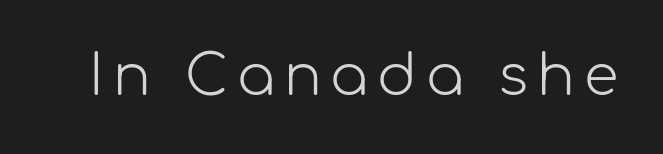
Q: Is the text bold? A: No.
Q: Is the text italic (slanted)? A: No, it is upright.
Q: Is the typeface a serif or a sans-serif typeface? A: Sans-serif.
Q: Is the text underlined? A: No.
Q: Width (condensed, normal, or wide)? A: Normal.
Q: Stroke contrast? A: Low.
Q: x-height? A: Medium.
Q: Monospaced? A: No.
